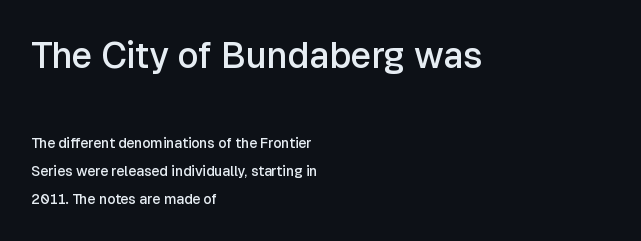
{"serif": "no", "italic": "no", "bold": "semi", "weight": "semibold", "width": "normal", "stroke_contrast": "low", "x_height": "medium", "monospaced": "no", "underline": "no", "align": "left", "line_spacing": "loose", "line_spacing_ratio": 2.02, "letter_spacing": "normal", "letter_spacing_em": 0.0, "larger_block": "first", "size_ratio": 2.57, "glyph_px": 36}
